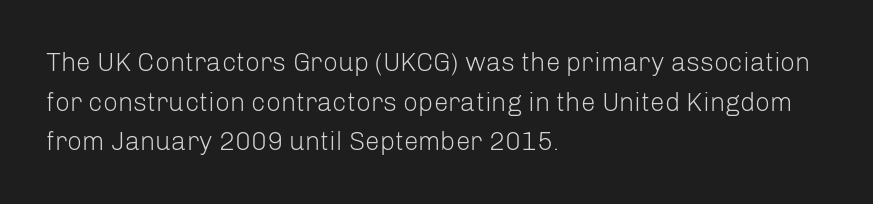
The image shows 26 px text type, upright; set left-aligned, normal line spacing (1.52x), normal letter spacing, not underlined.
